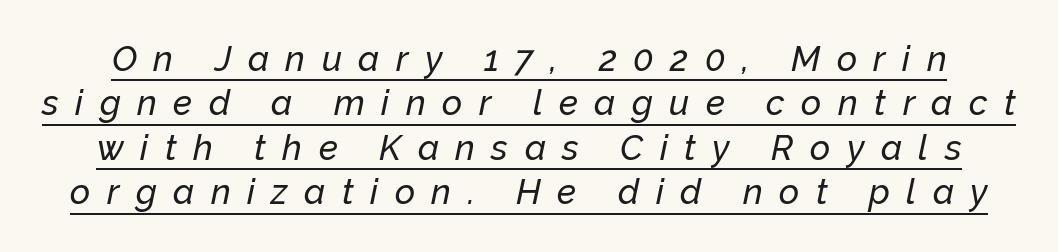
{"italic": "yes", "lean": "right", "slant_degrees": 12, "width": "normal", "stroke_contrast": "low", "x_height": "medium", "monospaced": "no", "underline": "yes", "line_spacing": "normal", "line_spacing_ratio": 1.27, "letter_spacing": "wide", "letter_spacing_em": 0.47, "glyph_px": 35}
